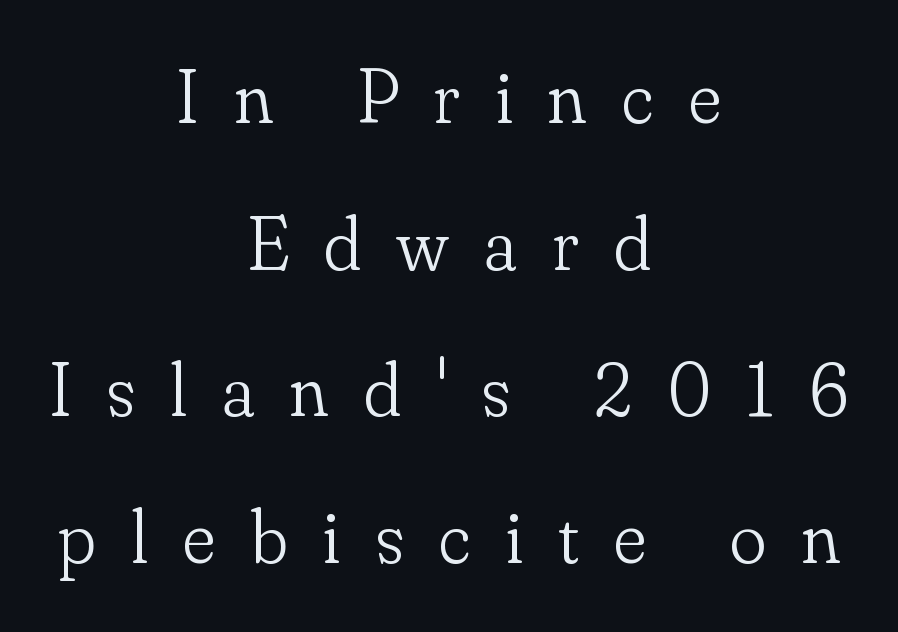
The image shows 76 px light serif type, upright; set centered, loose line spacing (1.93x), unusually wide letter spacing (+0.47 em), not underlined; low stroke contrast and a small x-height.
